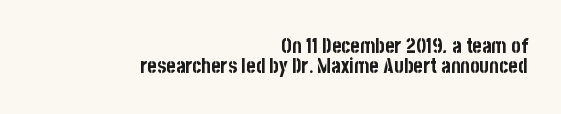
Q: Is the text bold? A: Yes.
Q: Is the text italic (slanted)? A: No, it is upright.
Q: Is the text underlined? A: No.
Q: How is the paragraph aligned? A: Right-aligned.
Q: Is the spacing between letters normal or unusually wide? A: Normal.
Q: Is the spacing between lines tight, normal or loose? A: Tight.
